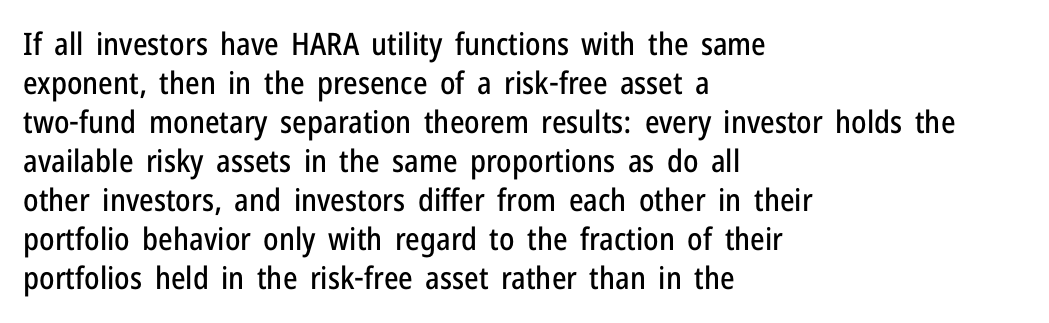
{"serif": "no", "italic": "no", "width": "condensed", "stroke_contrast": "low", "x_height": "medium", "monospaced": "no", "underline": "no", "align": "left", "line_spacing": "normal", "line_spacing_ratio": 1.26, "letter_spacing": "normal", "letter_spacing_em": 0.0, "glyph_px": 31}
